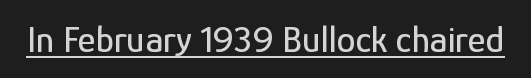
{"serif": "no", "italic": "no", "width": "condensed", "stroke_contrast": "low", "x_height": "medium", "monospaced": "no", "underline": "yes", "letter_spacing": "normal", "letter_spacing_em": 0.0, "glyph_px": 38}
